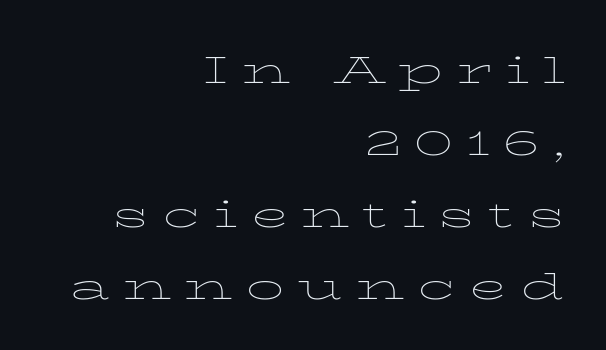
{"italic": "no", "bold": "no", "weight": "thin", "width": "wide", "stroke_contrast": "low", "x_height": "medium", "monospaced": "no", "underline": "no", "align": "right", "line_spacing": "normal", "line_spacing_ratio": 1.44, "letter_spacing": "wide", "letter_spacing_em": 0.26, "glyph_px": 50}
